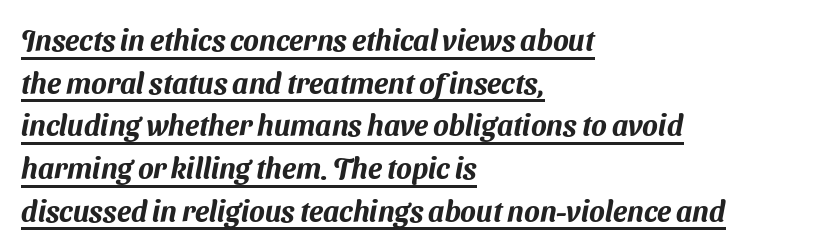
Q: Is the typeface a serif or a sans-serif typeface? A: Sans-serif.
Q: Is the text underlined? A: Yes.
Q: How is the paragraph aligned? A: Left-aligned.
Q: Is the spacing between letters normal or unusually wide? A: Normal.
Q: Is the spacing between lines tight, normal or loose? A: Normal.
Q: Width (condensed, normal, or wide)? A: Normal.
Q: Stroke contrast? A: Medium.
Q: x-height? A: Medium.
Q: Monospaced? A: No.
